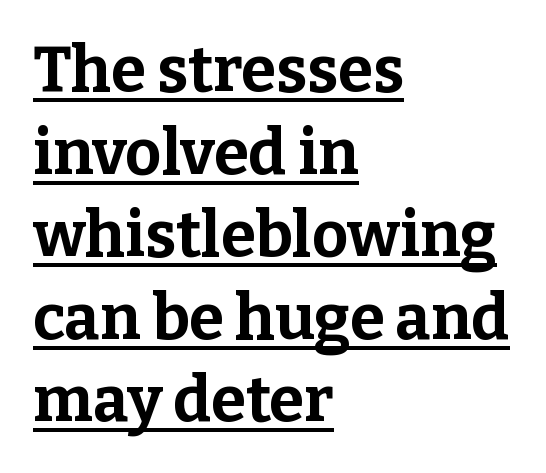
A normal amount of white space separates one row of letters from the next. Left-aligned paragraph, ragged on the right. Upright lettering throughout. Strong, thick strokes mark this as bold type. A typesetter would call this proportional, since set widths differ per character. Serifs: yes, visible at the terminals of the letterforms.
